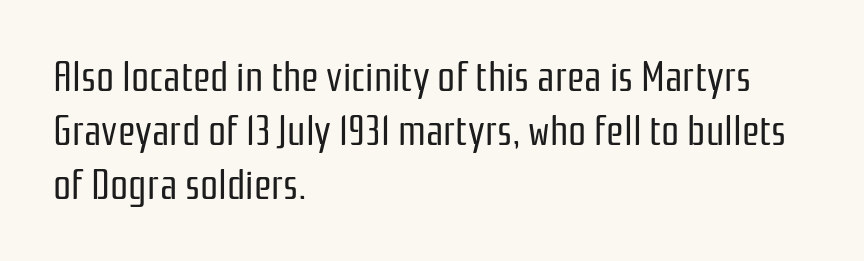
{"serif": "no", "italic": "no", "bold": "no", "weight": "regular", "width": "condensed", "stroke_contrast": "low", "x_height": "medium", "monospaced": "no", "underline": "no", "align": "left", "line_spacing": "normal", "line_spacing_ratio": 1.35, "letter_spacing": "normal", "letter_spacing_em": 0.0, "glyph_px": 40}
